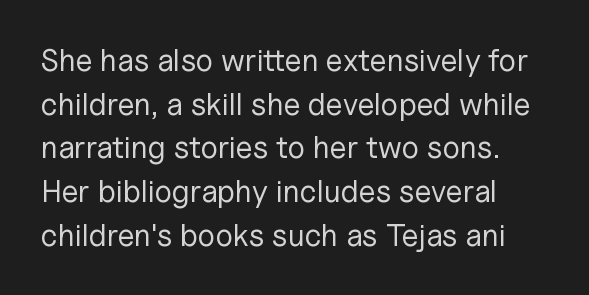
{"serif": "no", "italic": "no", "bold": "no", "weight": "regular", "width": "normal", "stroke_contrast": "low", "x_height": "medium", "monospaced": "no", "underline": "no", "line_spacing": "normal", "line_spacing_ratio": 1.41, "letter_spacing": "normal", "letter_spacing_em": 0.0, "glyph_px": 31}
